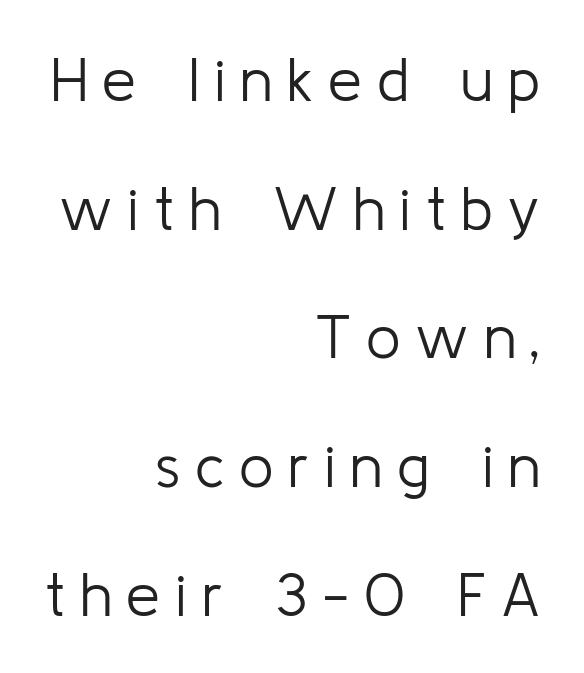
{"serif": "no", "italic": "no", "bold": "no", "weight": "light", "width": "normal", "stroke_contrast": "low", "x_height": "medium", "monospaced": "no", "underline": "no", "align": "right", "line_spacing": "loose", "line_spacing_ratio": 2.11, "letter_spacing": "wide", "letter_spacing_em": 0.24, "glyph_px": 61}
